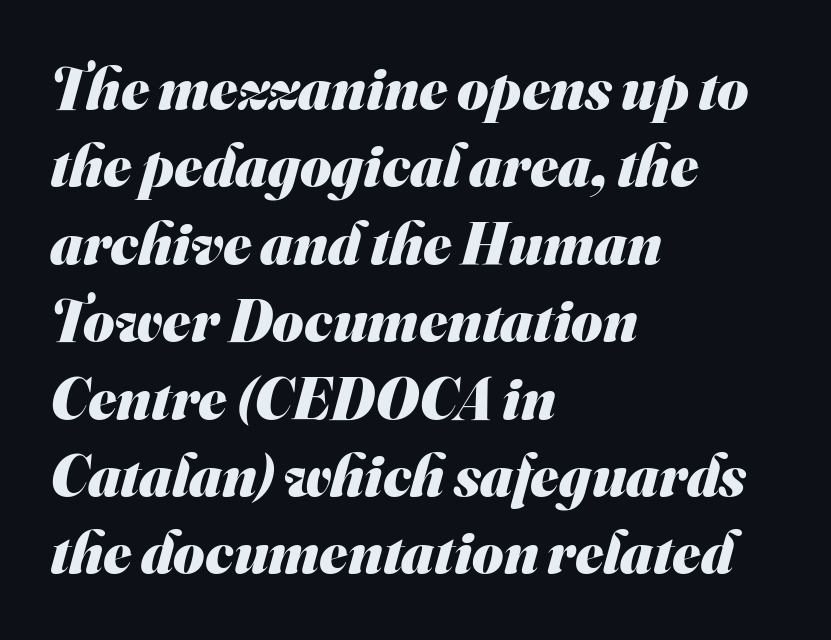
The lines are quadded left. Quick note: underline off. Nope, no serifs anywhere on these letters. This sample keeps an unexceptional amount of space between lines. How are the letters spaced? Ordinarily, with no added tracking. The rendering uses natural spacing where letterforms have individual widths.
